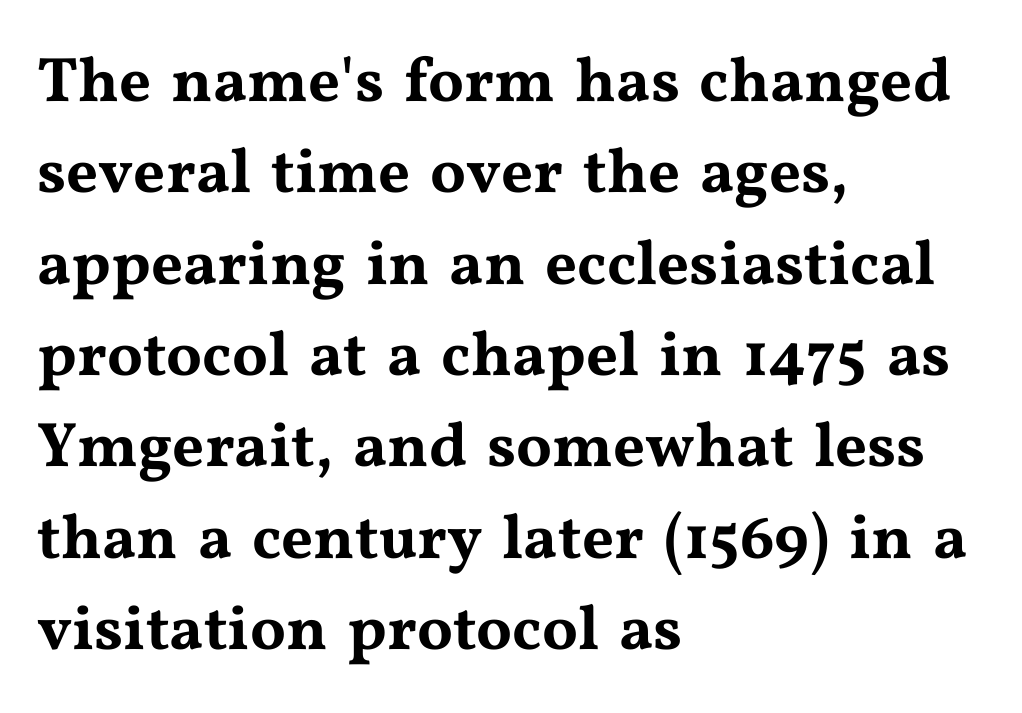
The image shows 63 px wide serif type, upright; set left-aligned, normal line spacing (1.45x), normal letter spacing, not underlined; medium stroke contrast and a medium x-height.
